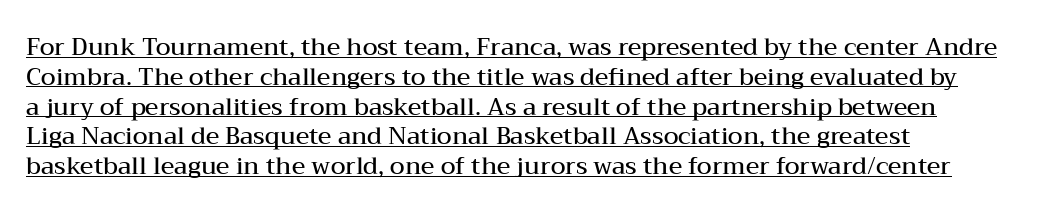
Vertical strokes here are truly vertical. Heft: intermediate — a semibold. Honestly, the underline is the first thing you notice here. Short note: letters normally spaced. Leftover space on each line is placed entirely after the last word.
